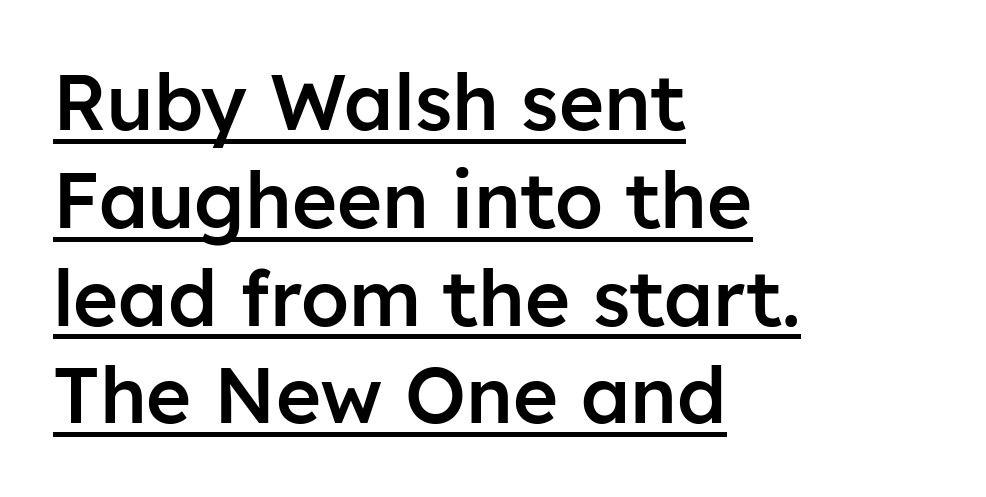
{"serif": "no", "italic": "no", "bold": "semi", "weight": "semibold", "width": "normal", "stroke_contrast": "low", "x_height": "medium", "monospaced": "no", "underline": "yes", "align": "left", "line_spacing": "normal", "line_spacing_ratio": 1.27, "letter_spacing": "normal", "letter_spacing_em": 0.0, "glyph_px": 77}
